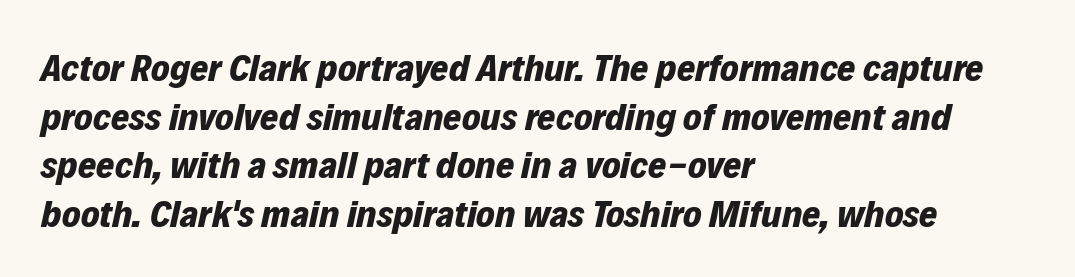
{"italic": "yes", "lean": "right", "slant_degrees": 12, "bold": "yes", "weight": "bold", "width": "normal", "stroke_contrast": "low", "x_height": "medium", "monospaced": "no", "underline": "no", "align": "left", "line_spacing": "normal", "line_spacing_ratio": 1.25, "letter_spacing": "normal", "letter_spacing_em": 0.0, "glyph_px": 39}
